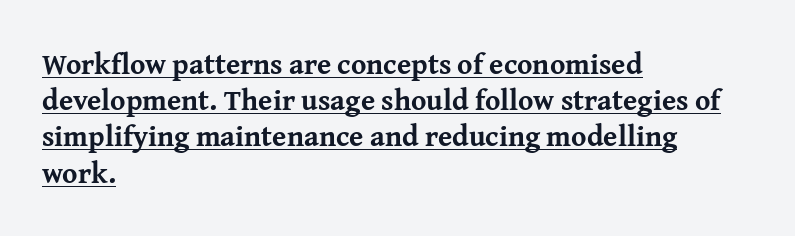
Q: Is the text bold? A: Yes.
Q: Is the text italic (slanted)? A: No, it is upright.
Q: Is the typeface a serif or a sans-serif typeface? A: Serif.
Q: Is the text underlined? A: Yes.
Q: How is the paragraph aligned? A: Left-aligned.
Q: Is the spacing between letters normal or unusually wide? A: Normal.
Q: Is the spacing between lines tight, normal or loose? A: Normal.
Q: Width (condensed, normal, or wide)? A: Normal.
Q: Stroke contrast? A: Medium.
Q: x-height? A: Medium.
Q: Monospaced? A: No.
